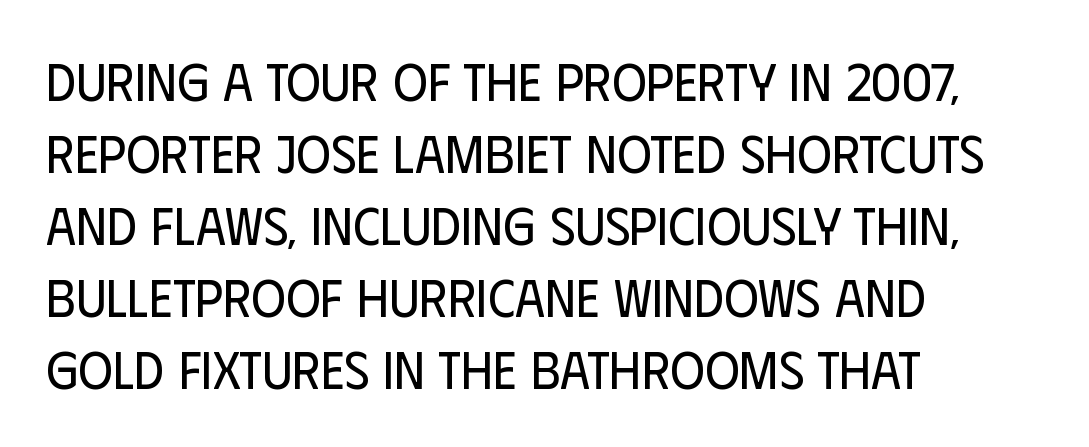
The image shows 53 px regular-weight, condensed sans-serif type, upright; set left-aligned, normal line spacing (1.36x), normal letter spacing, not underlined; low stroke contrast and a large x-height.
